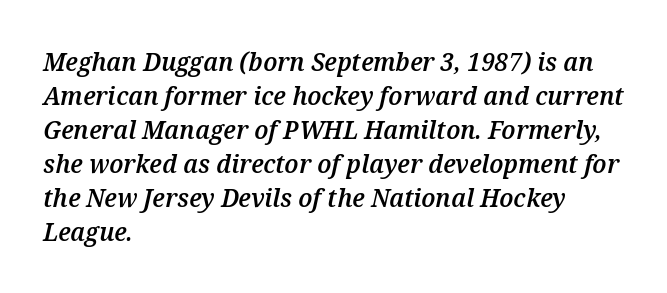
Q: Is the text bold? A: Semi-bold.
Q: Is the text italic (slanted)? A: Yes, it leans right by about 12 degrees.
Q: Is the text underlined? A: No.
Q: How is the paragraph aligned? A: Left-aligned.
Q: Is the spacing between letters normal or unusually wide? A: Normal.
Q: Is the spacing between lines tight, normal or loose? A: Normal.
